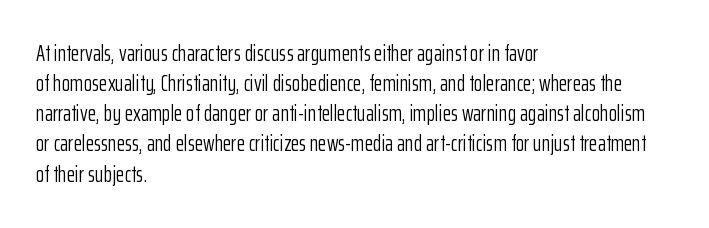
The image shows 22 px text type, upright; set left-aligned, normal line spacing (1.37x), normal letter spacing, not underlined.
